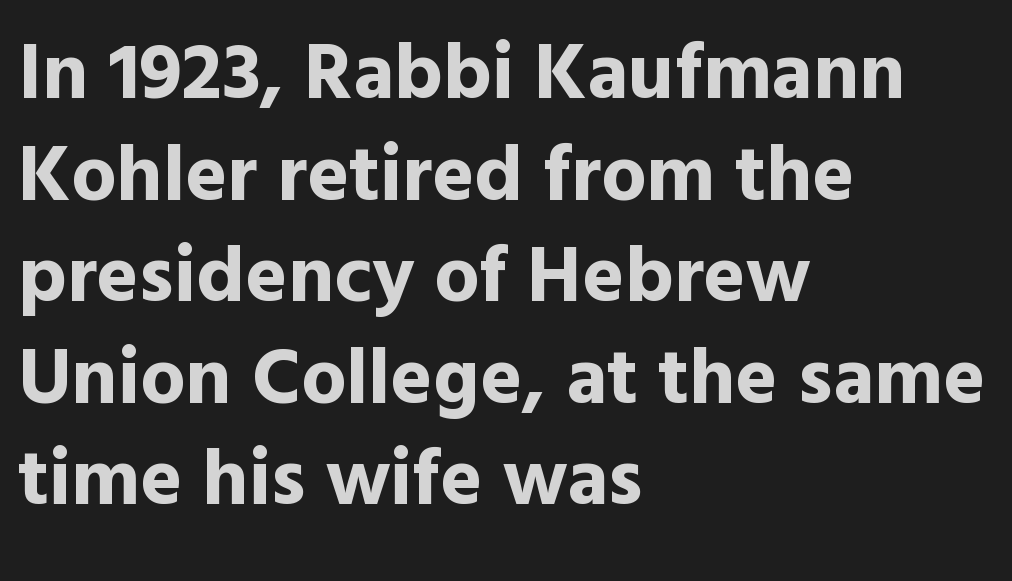
{"serif": "no", "italic": "no", "bold": "yes", "weight": "bold", "width": "normal", "x_height": "medium", "monospaced": "no", "underline": "no", "align": "left", "line_spacing": "normal", "line_spacing_ratio": 1.27, "letter_spacing": "normal", "letter_spacing_em": 0.0, "glyph_px": 80}
